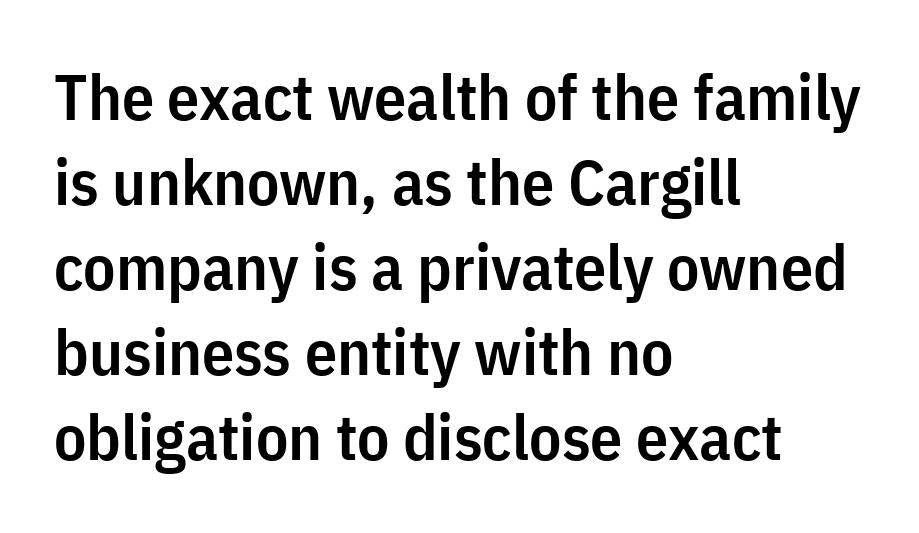
Q: Is the text bold? A: Semi-bold.
Q: Is the text italic (slanted)? A: No, it is upright.
Q: Is the typeface a serif or a sans-serif typeface? A: Sans-serif.
Q: Is the text underlined? A: No.
Q: How is the paragraph aligned? A: Left-aligned.
Q: Is the spacing between letters normal or unusually wide? A: Normal.
Q: Is the spacing between lines tight, normal or loose? A: Normal.
Q: Width (condensed, normal, or wide)? A: Condensed.
Q: Stroke contrast? A: Low.
Q: x-height? A: Medium.
Q: Monospaced? A: No.
